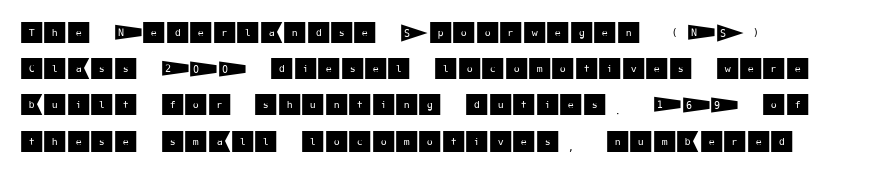
Q: Is the text italic (slanted)? A: No, it is upright.
Q: Is the text underlined? A: No.
Q: How is the paragraph aligned? A: Left-aligned.
Q: Is the spacing between letters normal or unusually wide? A: Normal.
Q: Is the spacing between lines tight, normal or loose? A: Normal.
